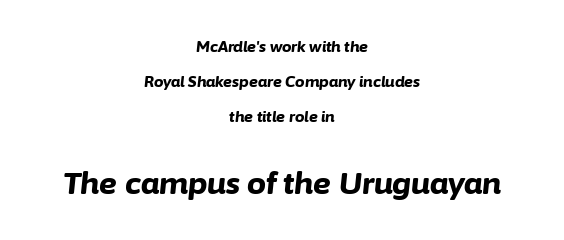
The image shows 30 px bold type, italic (leaning right); set centered, loose line spacing (2.32x), normal letter spacing, not underlined; the second (bottom) block is 2.0x larger; low stroke contrast and a medium x-height.
